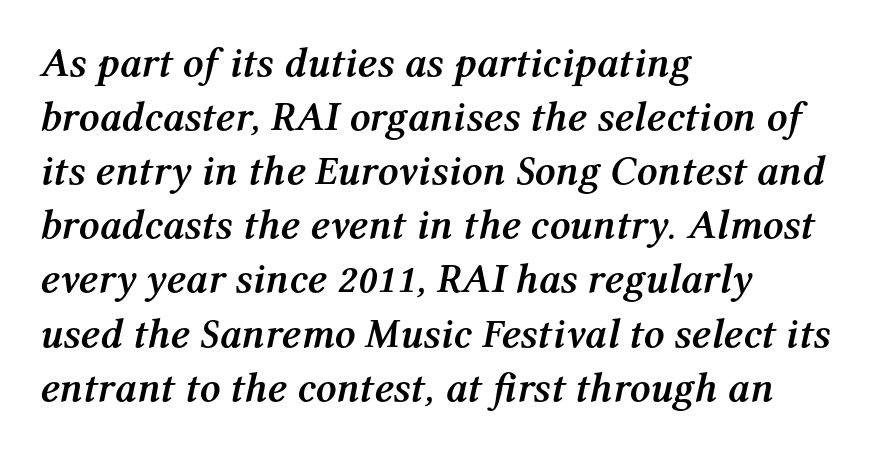
Which margin do the lines hug? The left one — the right edge is uneven. The gaps between neighbouring characters are ordinary and unremarkable. Descenders hang freely into open space. Regular leading. Is the type slanted? Yes — the strokes lean at a clear angle.
